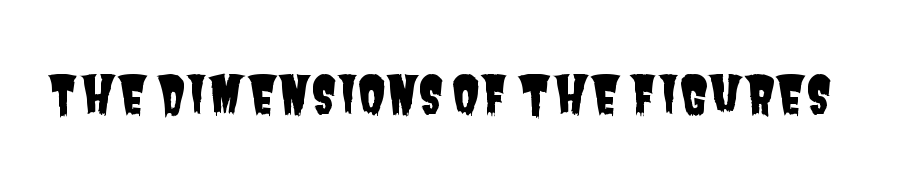
Stroke terminals: plain, sans-serif. Nobody drew a line under any word here. Varying glyph widths throughout — classic text-font behaviour. Glyph-to-glyph distance matches everyday printed text.
